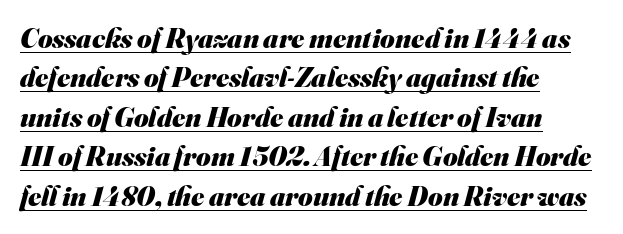
Q: Is the text bold? A: Yes.
Q: Is the typeface a serif or a sans-serif typeface? A: Sans-serif.
Q: Is the text underlined? A: Yes.
Q: How is the paragraph aligned? A: Left-aligned.
Q: Is the spacing between letters normal or unusually wide? A: Normal.
Q: Is the spacing between lines tight, normal or loose? A: Normal.
Q: Width (condensed, normal, or wide)? A: Normal.
Q: Stroke contrast? A: Medium.
Q: x-height? A: Small.
Q: Monospaced? A: No.
